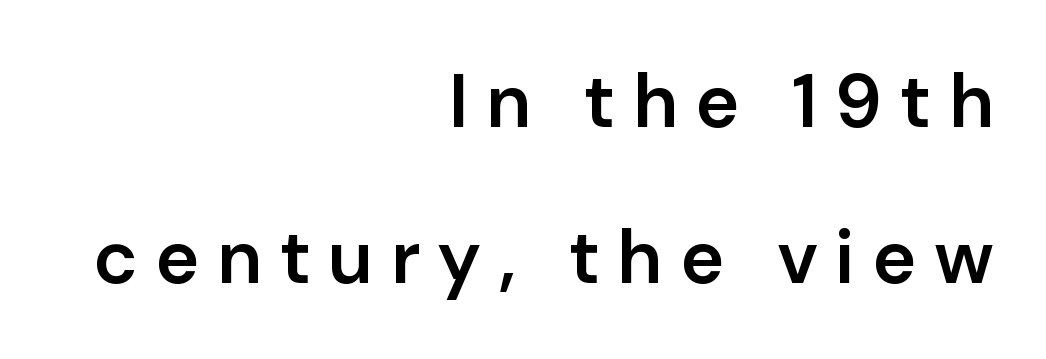
The image shows 75 px semibold sans-serif type, upright; set right-aligned, loose line spacing (2.08x), unusually wide letter spacing (+0.23 em), not underlined; low stroke contrast and a medium x-height.
